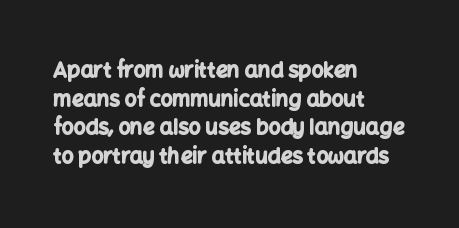
Q: Is the text bold? A: Yes.
Q: Is the text italic (slanted)? A: No, it is upright.
Q: Is the text underlined? A: No.
Q: How is the paragraph aligned? A: Left-aligned.
Q: Is the spacing between letters normal or unusually wide? A: Normal.
Q: Is the spacing between lines tight, normal or loose? A: Normal.
